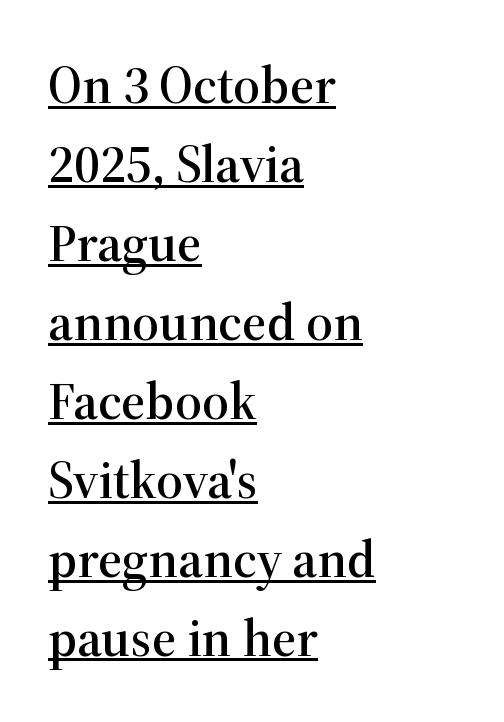
Characters remain perfectly vertical along every line. Nothing unusual about the tracking: characters are spaced as the font intends. The rag falls on the right side of this text block. Every word sits above its own underline.
